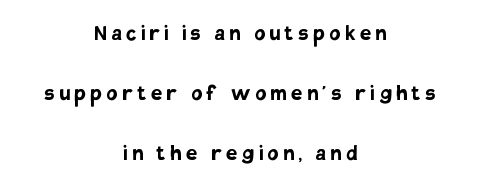
Q: Is the text bold? A: Yes.
Q: Is the text italic (slanted)? A: No, it is upright.
Q: Is the text underlined? A: No.
Q: How is the paragraph aligned? A: Centered.
Q: Is the spacing between lines tight, normal or loose? A: Loose.
